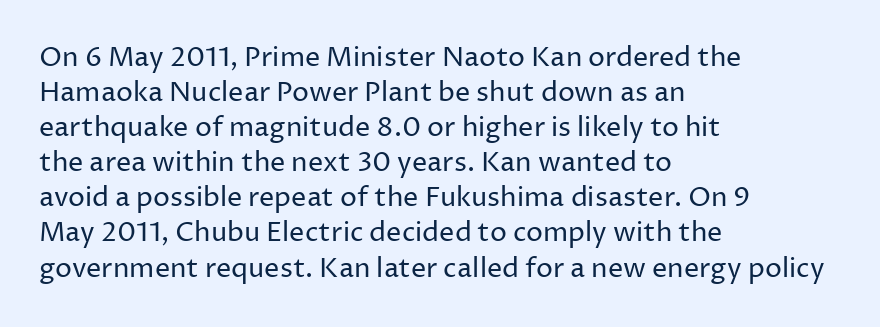
{"italic": "no", "bold": "no", "underline": "no", "align": "left", "line_spacing": "normal", "line_spacing_ratio": 1.3, "letter_spacing": "normal", "letter_spacing_em": 0.0, "glyph_px": 27}
